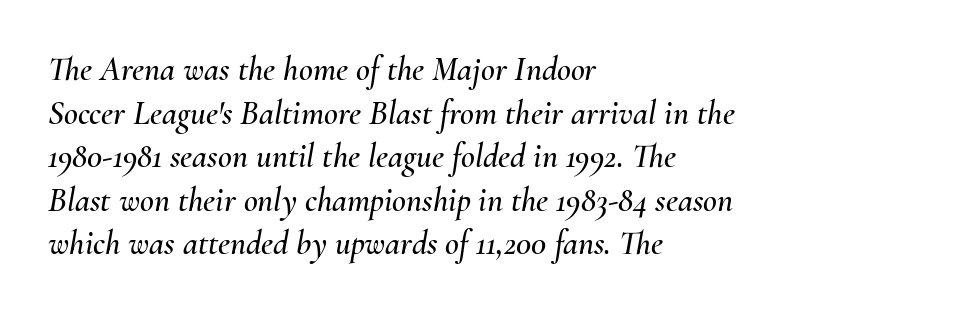
Typeset ragged right — the left edge is the straight one. The line texture is even and compact thanks to regular tracking. When letters slant like this, we call the style italic. Students, observe: this is what conventionally led text looks like. Unmarked baselines from the first word to the last. This sample has the flowing, uneven cadence of proportional lettering.
